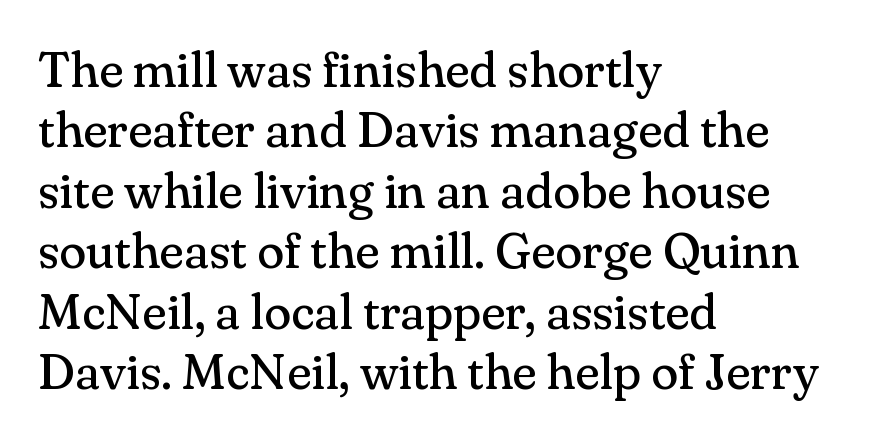
{"serif": "yes", "italic": "no", "bold": "no", "weight": "regular", "width": "normal", "stroke_contrast": "medium", "x_height": "small", "monospaced": "no", "underline": "no", "align": "left", "line_spacing_ratio": 1.21, "letter_spacing": "normal", "letter_spacing_em": 0.0, "glyph_px": 50}
